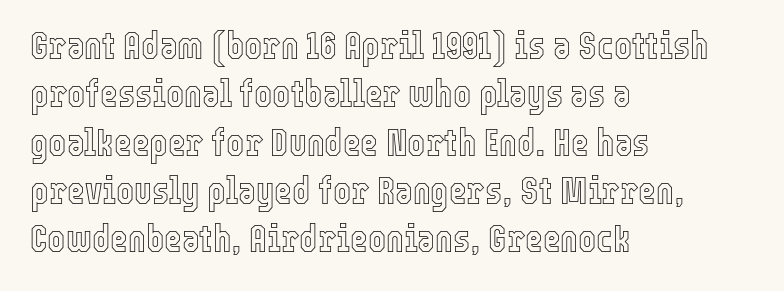
The type is set solid horizontally, with unmodified tracking. The rendering anchors every line to the left-hand side. Style check: upright. Vertical spacing — default. Descender tails drop into unmarked territory. The letters advance in unequal steps, a hallmark of proportional type.
